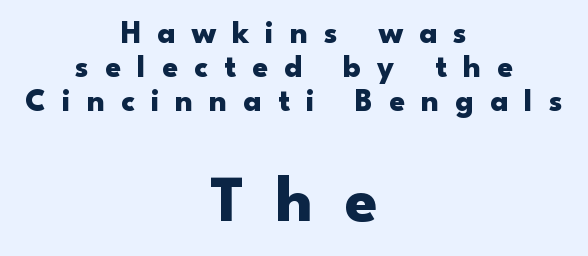
Q: Is the text bold? A: Yes.
Q: Is the text italic (slanted)? A: No, it is upright.
Q: Is the typeface a serif or a sans-serif typeface? A: Sans-serif.
Q: Is the text underlined? A: No.
Q: How is the paragraph aligned? A: Centered.
Q: Is the spacing between letters normal or unusually wide? A: Unusually wide.
Q: Is the spacing between lines tight, normal or loose? A: Tight.
Q: Which block of text is set in a larger size, the first (top) or the second (bottom)? A: The second (bottom) one.
Q: Width (condensed, normal, or wide)? A: Wide.
Q: Stroke contrast? A: Low.
Q: x-height? A: Small.
Q: Monospaced? A: No.
